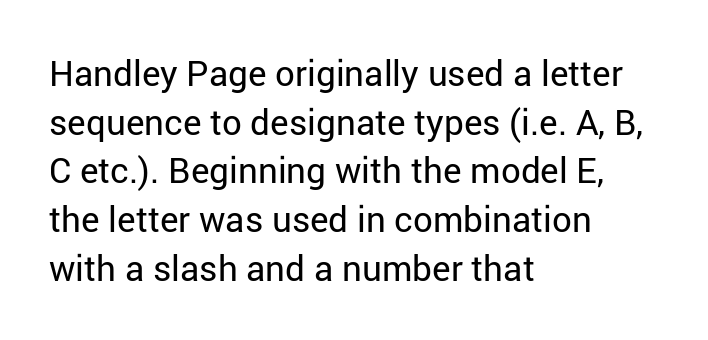
Does the lettering tilt? It doesn't — this is upright. The strokes are not fattened; the text isn't bold. Caption: multi-line text, flush left, ragged right. The rendering uses natural spacing where letterforms have individual widths.
